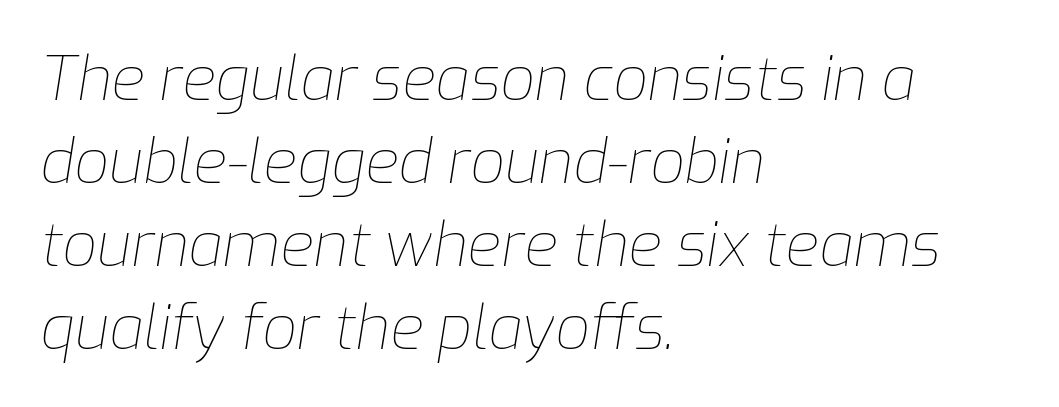
{"italic": "yes", "lean": "right", "slant_degrees": 9, "bold": "no", "weight": "thin", "width": "normal", "stroke_contrast": "low", "x_height": "medium", "monospaced": "no", "underline": "no", "align": "left", "line_spacing": "normal", "line_spacing_ratio": 1.36, "letter_spacing": "normal", "letter_spacing_em": 0.0, "glyph_px": 61}
